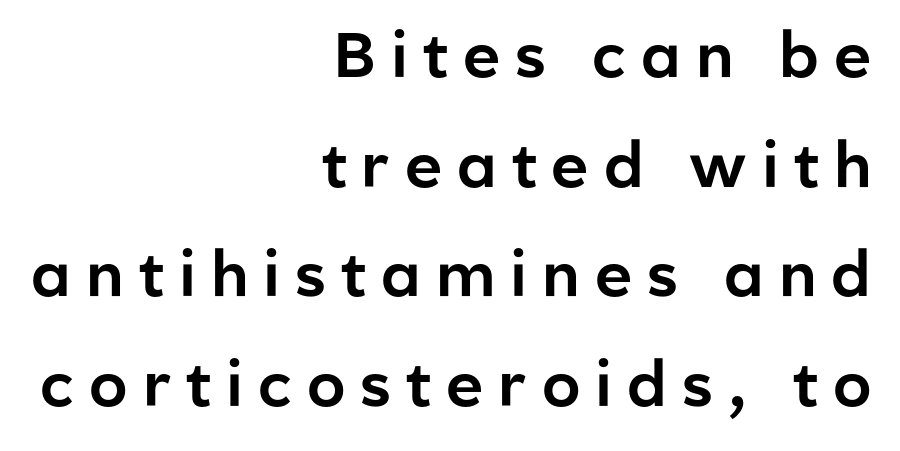
The image shows 63 px sans-serif type, upright; set right-aligned, line spacing 1.74x, unusually wide letter spacing (+0.24 em), not underlined; low stroke contrast and a medium x-height.
